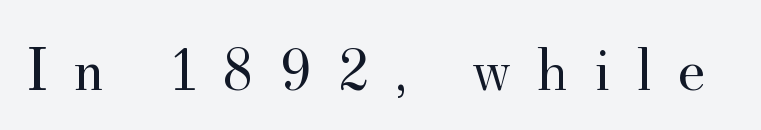
Q: Is the text bold? A: No.
Q: Is the text italic (slanted)? A: No, it is upright.
Q: Is the typeface a serif or a sans-serif typeface? A: Serif.
Q: Is the text underlined? A: No.
Q: Is the spacing between letters normal or unusually wide? A: Unusually wide.
Q: Width (condensed, normal, or wide)? A: Normal.
Q: Stroke contrast? A: Medium.
Q: x-height? A: Small.
Q: Monospaced? A: No.
